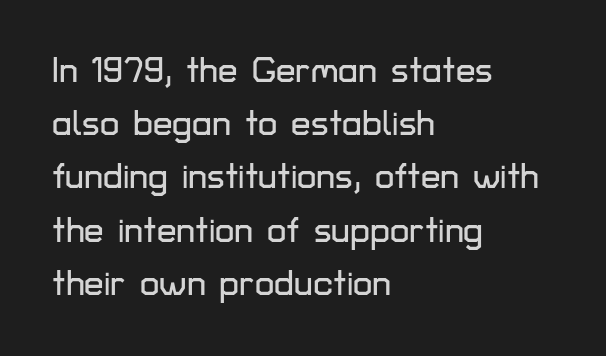
The image shows 35 px sans-serif type, upright; set left-aligned, normal line spacing (1.52x), normal letter spacing, not underlined; low stroke contrast and a medium x-height.
